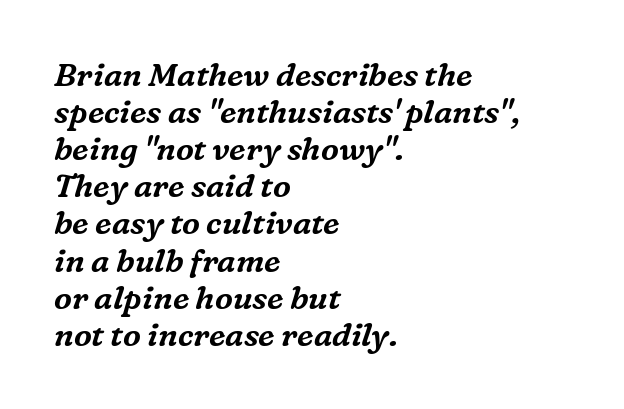
The image shows 32 px serif type, italic (leaning right); set left-aligned, line spacing 1.16x, normal letter spacing, not underlined; medium stroke contrast and a medium x-height.
